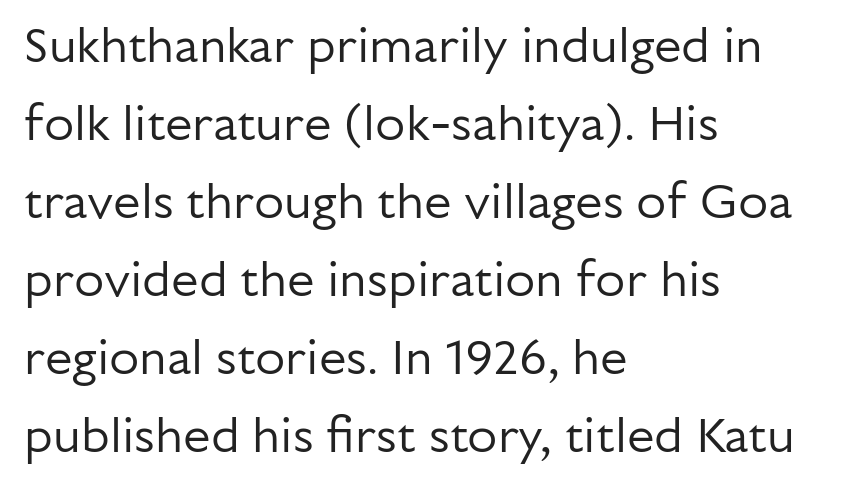
{"serif": "no", "italic": "no", "bold": "no", "weight": "regular", "width": "normal", "stroke_contrast": "low", "x_height": "medium", "monospaced": "no", "underline": "no", "align": "left", "line_spacing": "normal", "line_spacing_ratio": 1.59, "letter_spacing": "normal", "letter_spacing_em": 0.0, "glyph_px": 49}
